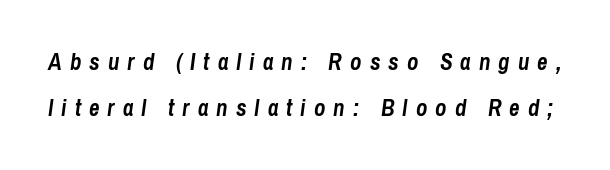
The image shows 23 px bold type, italic (leaning right); set loose line spacing (2.01x), unusually wide letter spacing (+0.35 em), not underlined.
